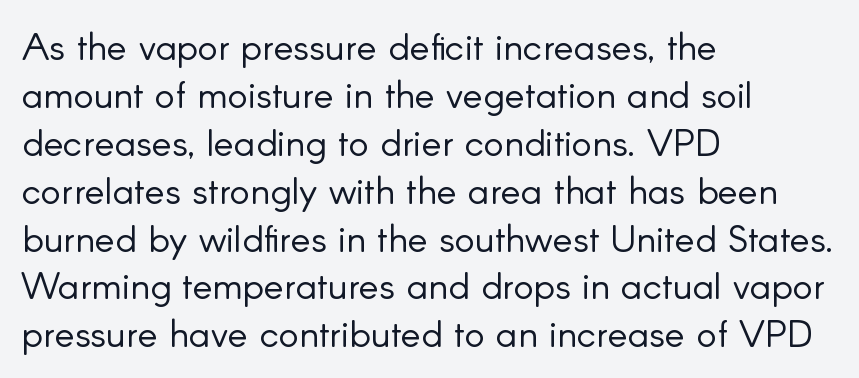
The rag falls on the right side of this text block. Think of a printed novel: that variable character pitch is what you see here. You could call the tracking neutral — neither tight nor loose. Regarding leading, the lines here are spaced in the standard way. Honestly, there is no underline to notice here at all.
